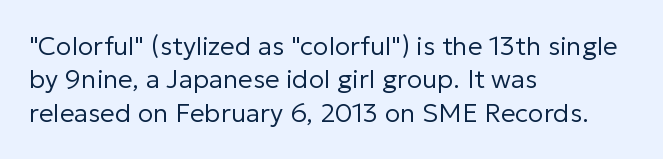
The image shows 26 px text type, upright; set left-aligned, normal line spacing (1.28x), normal letter spacing, not underlined.
